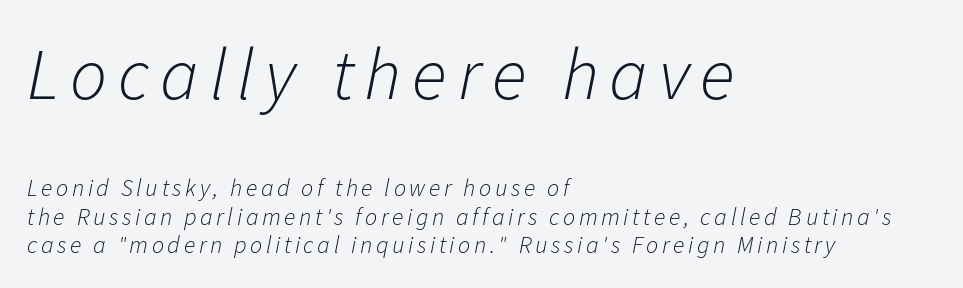
The image shows 73 px light type, italic (leaning right); set left-aligned, line spacing 1.19x, not underlined; the first (top) block is 3.04x larger; low stroke contrast and a medium x-height.
